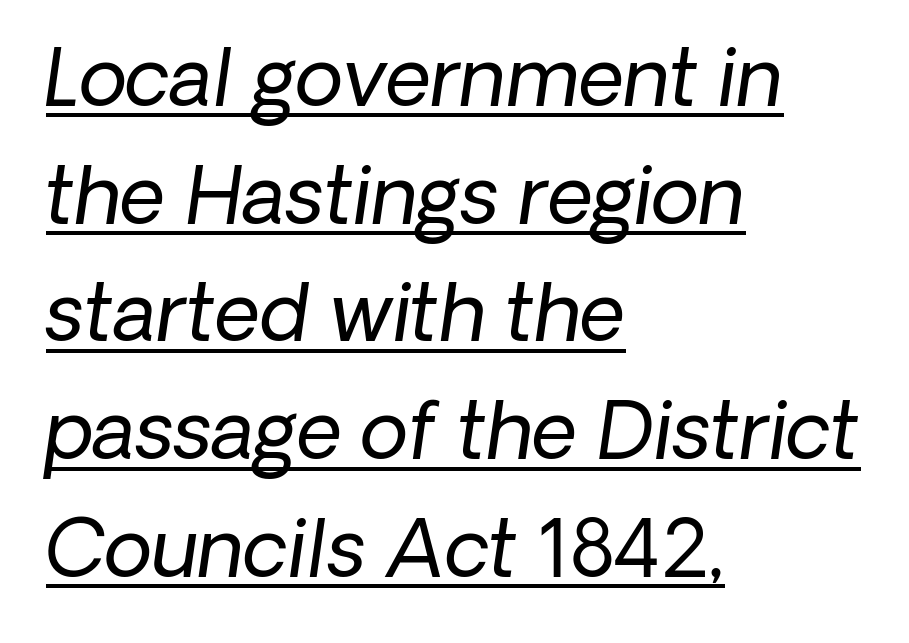
{"italic": "yes", "lean": "right", "slant_degrees": 8, "bold": "no", "weight": "regular", "width": "normal", "stroke_contrast": "low", "x_height": "medium", "monospaced": "no", "underline": "yes", "align": "left", "line_spacing": "normal", "line_spacing_ratio": 1.49, "letter_spacing": "normal", "letter_spacing_em": 0.0, "glyph_px": 79}
